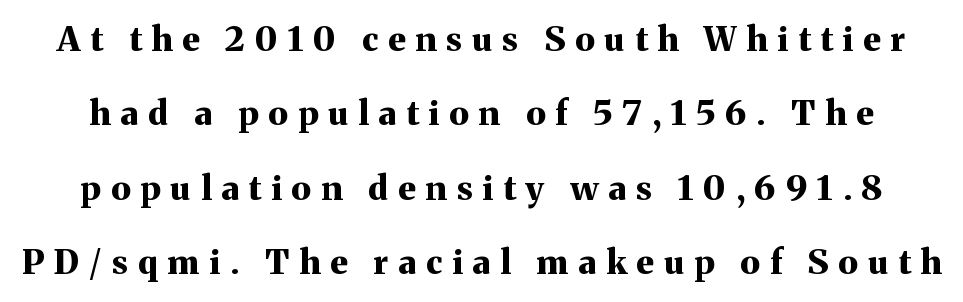
{"serif": "yes", "italic": "no", "bold": "yes", "weight": "bold", "width": "normal", "stroke_contrast": "medium", "x_height": "medium", "monospaced": "no", "underline": "no", "line_spacing": "loose", "line_spacing_ratio": 2.19, "letter_spacing": "wide", "letter_spacing_em": 0.29, "glyph_px": 34}
